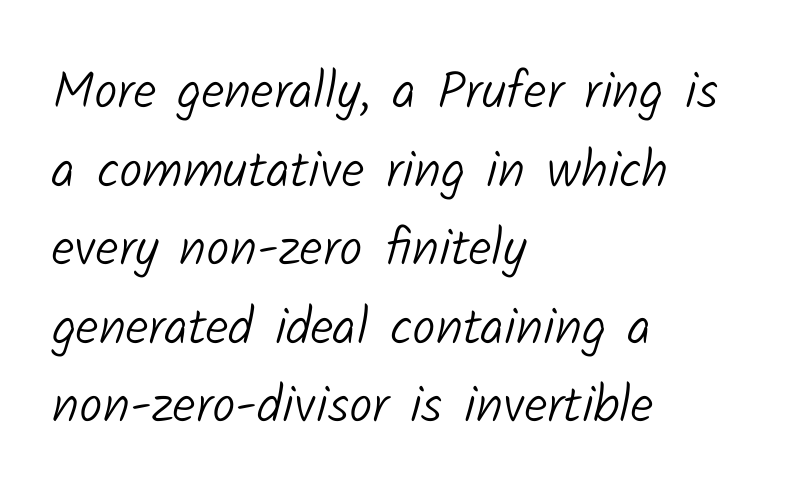
The image shows 52 px light sans-serif type; set left-aligned, normal line spacing (1.51x), normal letter spacing, not underlined; low stroke contrast and a medium x-height.
